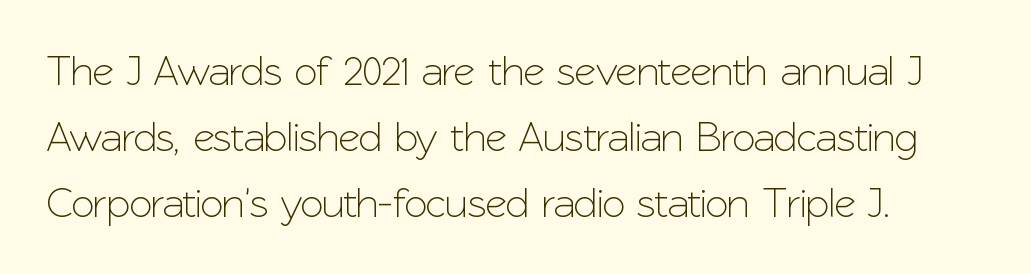
The image shows 42 px sans-serif type, upright; set left-aligned, normal line spacing (1.57x), normal letter spacing, not underlined; low stroke contrast and a medium x-height.
